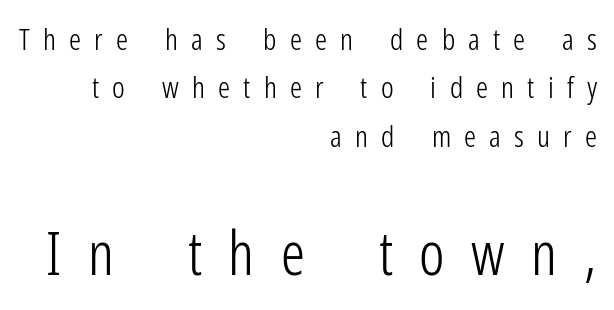
Note: no serifs on the glyphs. The weight tops out at a normal text grade. Every stem runs plumb, perpendicular to the baseline. The type is letterspaced generously, with wide tracking.
